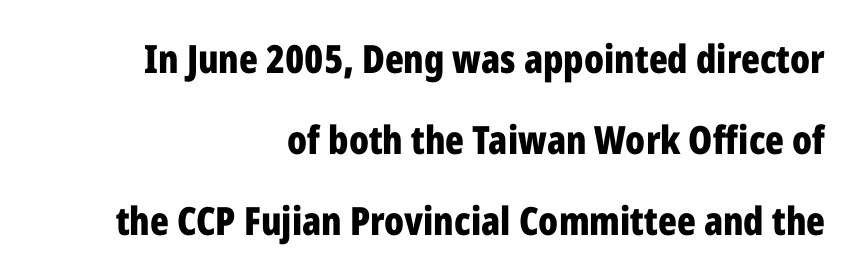
The image shows 39 px bold, condensed sans-serif type, upright; set right-aligned, loose line spacing (2.08x), normal letter spacing, not underlined; low stroke contrast and a medium x-height.
